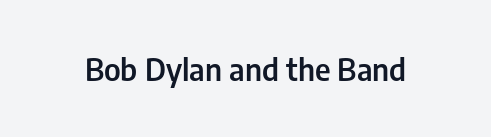
{"serif": "no", "italic": "no", "bold": "semi", "weight": "semibold", "width": "condensed", "stroke_contrast": "low", "x_height": "medium", "monospaced": "no", "underline": "no", "letter_spacing": "normal", "letter_spacing_em": 0.0, "glyph_px": 31}
